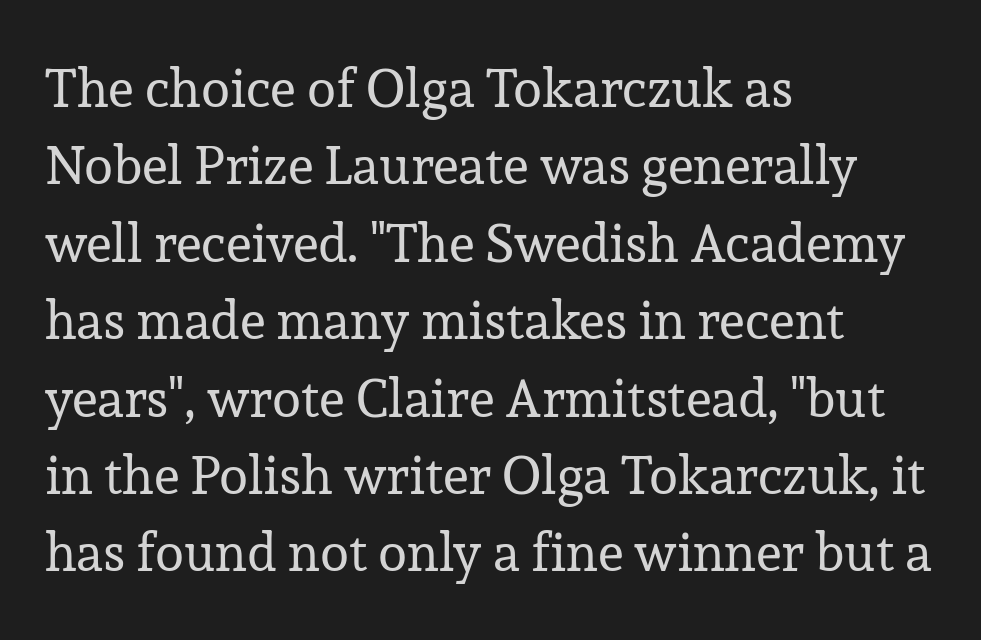
The image shows 53 px regular-weight serif type, upright; set left-aligned, normal line spacing (1.46x), normal letter spacing, not underlined; low stroke contrast and a medium x-height.
